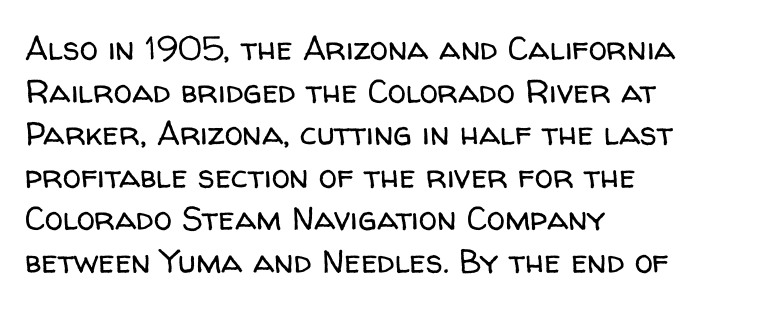
{"serif": "no", "italic": "no", "bold": "no", "weight": "regular", "width": "normal", "stroke_contrast": "low", "x_height": "medium", "monospaced": "no", "underline": "no", "align": "left", "line_spacing": "normal", "line_spacing_ratio": 1.29, "letter_spacing": "normal", "letter_spacing_em": 0.0, "glyph_px": 33}
